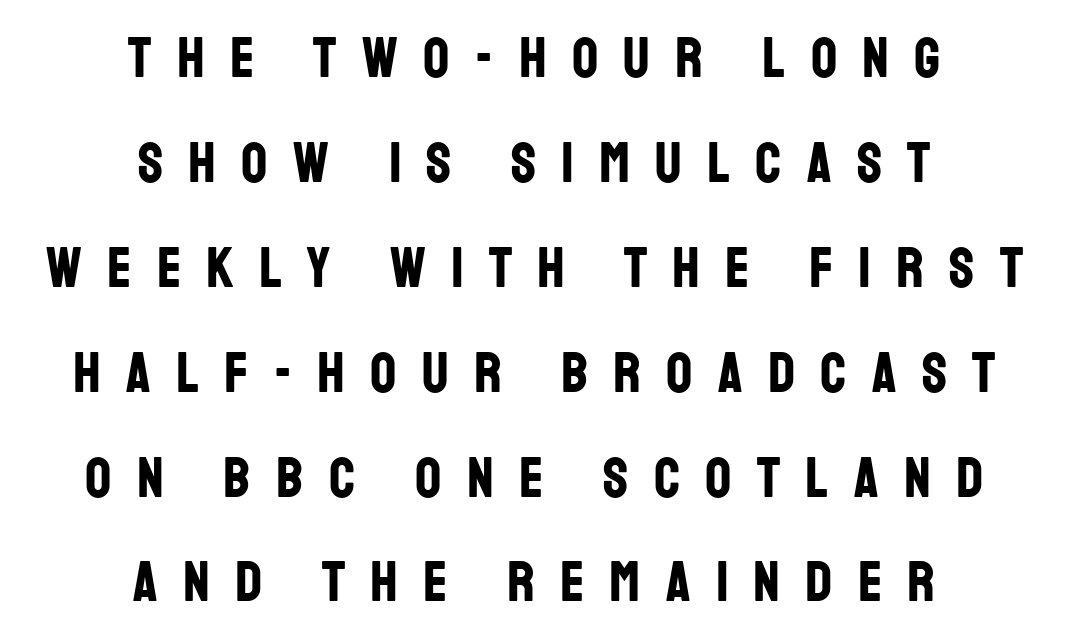
Q: Is the text bold? A: Yes.
Q: Is the text italic (slanted)? A: No, it is upright.
Q: Is the typeface a serif or a sans-serif typeface? A: Sans-serif.
Q: Is the text underlined? A: No.
Q: How is the paragraph aligned? A: Centered.
Q: Is the spacing between letters normal or unusually wide? A: Unusually wide.
Q: Width (condensed, normal, or wide)? A: Condensed.
Q: Stroke contrast? A: Low.
Q: x-height? A: Large.
Q: Monospaced? A: No.
